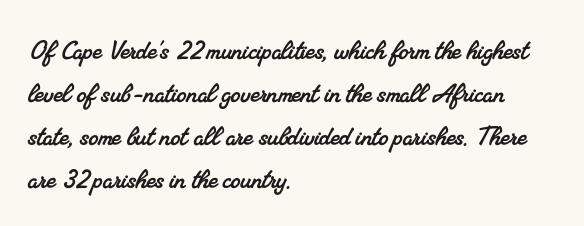
The image shows 31 px serif type; set left-aligned, normal line spacing (1.39x), normal letter spacing, not underlined; medium stroke contrast and a small x-height.
